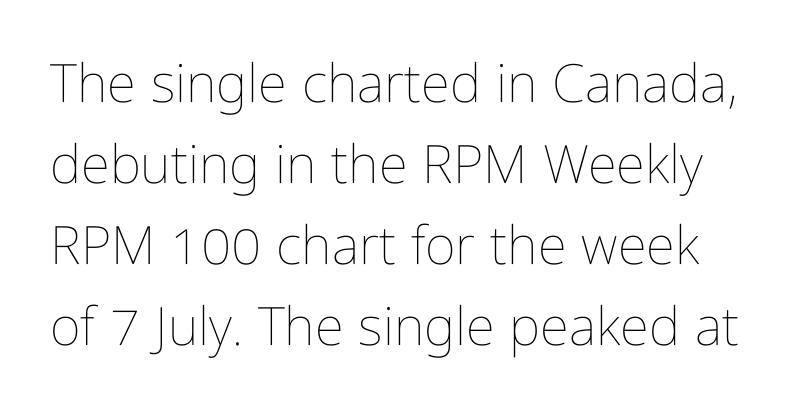
The image shows 53 px thin, condensed type, upright; set normal line spacing (1.53x), normal letter spacing, not underlined; low stroke contrast and a medium x-height.
